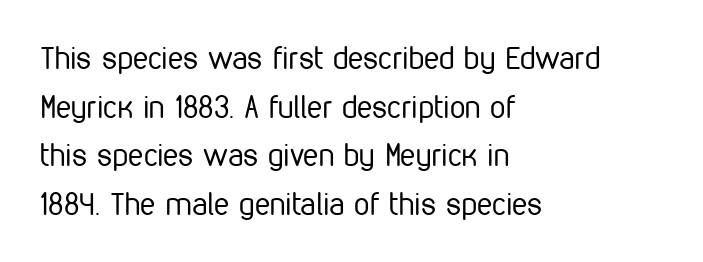
The image shows 31 px regular-weight, condensed sans-serif type, upright; set left-aligned, normal line spacing (1.57x), normal letter spacing, not underlined; low stroke contrast and a medium x-height.
